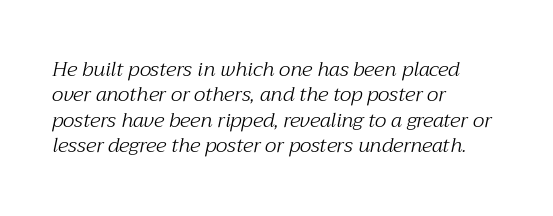
Rule under the text: the space is simply empty. Regarding leading, the lines here are spaced in the standard way. Where is the straight margin? On the left. The letters look calm and open, with moderate or lighter stems. The face used here is rendered with its standard letterfit. The glyphs look as if they've been sheared to an angle.
